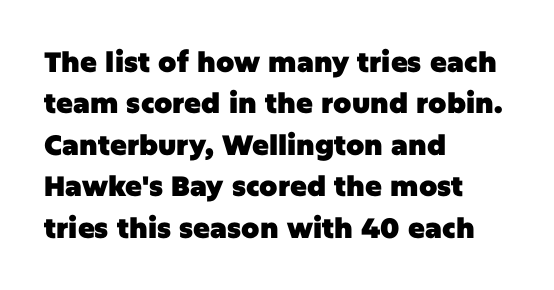
{"serif": "no", "italic": "no", "bold": "yes", "weight": "heavy", "width": "normal", "stroke_contrast": "low", "x_height": "large", "monospaced": "no", "underline": "no", "align": "left", "line_spacing": "normal", "line_spacing_ratio": 1.48, "letter_spacing": "normal", "letter_spacing_em": 0.0, "glyph_px": 28}
